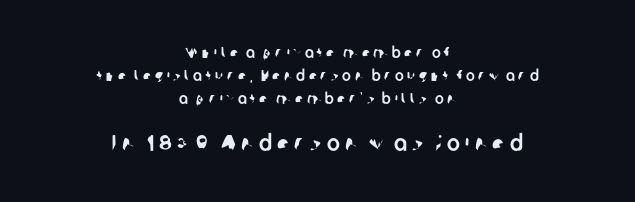
The image shows 22 px text type; set centered, normal line spacing (1.54x), unusually wide letter spacing (+0.23 em), not underlined; the second (bottom) block is 1.47x larger.
